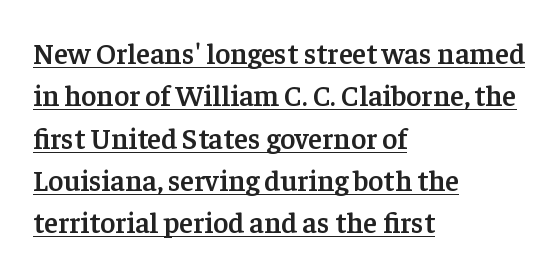
The image shows 29 px semibold serif type, upright; set left-aligned, normal line spacing (1.46x), normal letter spacing, underlined; low stroke contrast and a medium x-height.
